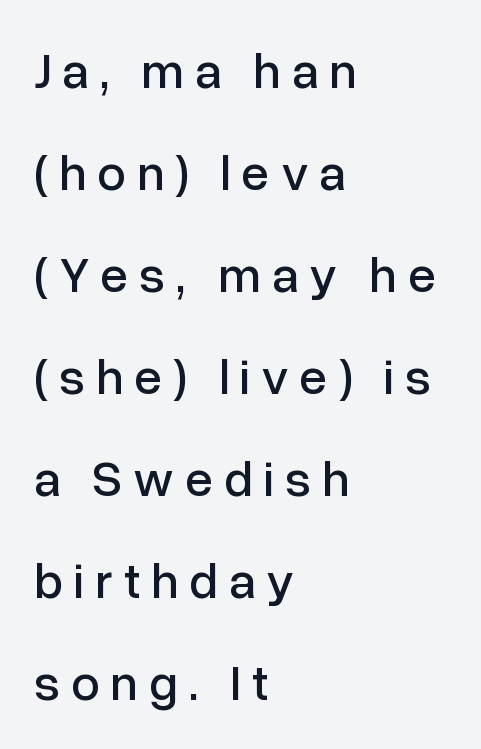
Reading down the column, the eye jumps a long way to each next line. Observe the absence of serifs on each vertical stroke in this sample. Decoration check: the copy has no underline. What stands out about the letter spacing? Its width — letters are far apart.
